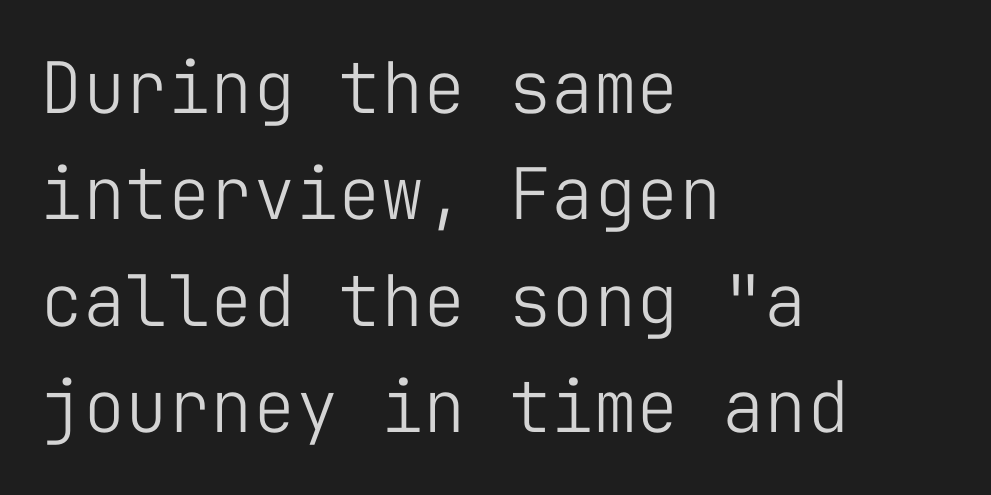
The image shows 71 px light sans-serif type, upright, monospaced; set left-aligned, normal line spacing (1.5x), normal letter spacing, not underlined; low stroke contrast and a medium x-height.
